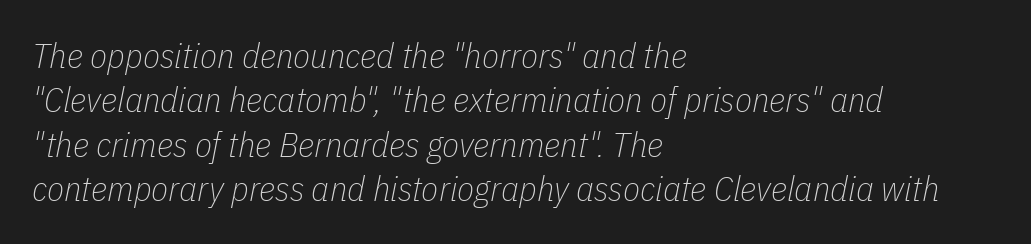
The image shows 35 px thin, condensed type, italic (leaning right); set left-aligned, normal line spacing (1.27x), normal letter spacing, not underlined; low stroke contrast and a medium x-height.
